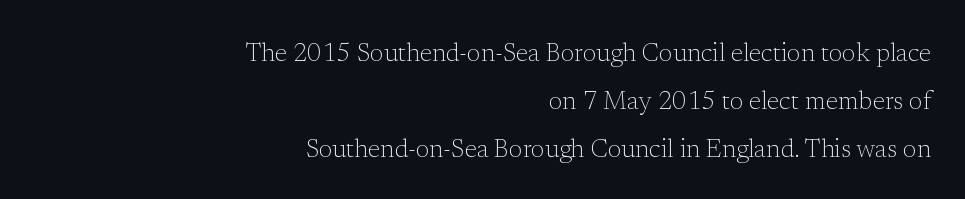
The rag falls on the left side of this text block. Students, note that the glyphs here touch the page at normal intervals. The axis of the letterforms is exactly vertical. The lines are spread far apart with generous leading. Descenders hang freely into open space. Is the stroke heavy? The answer is a plain regular-or-lighter.
